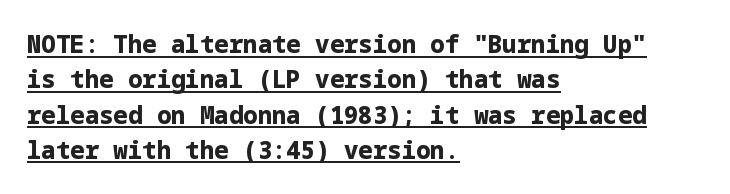
Q: Is the text bold? A: Yes.
Q: Is the text italic (slanted)? A: No, it is upright.
Q: Is the text underlined? A: Yes.
Q: How is the paragraph aligned? A: Left-aligned.
Q: Is the spacing between letters normal or unusually wide? A: Normal.
Q: Is the spacing between lines tight, normal or loose? A: Normal.
